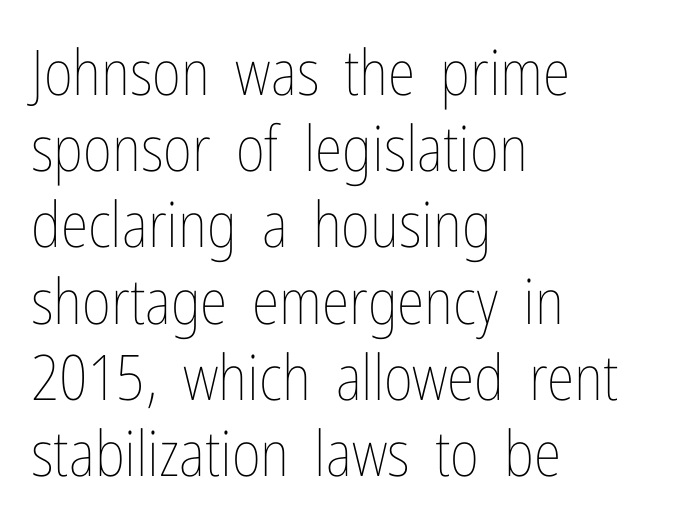
The image shows 63 px thin, condensed type, upright; set left-aligned, line spacing 1.21x, normal letter spacing, not underlined; low stroke contrast and a medium x-height.
